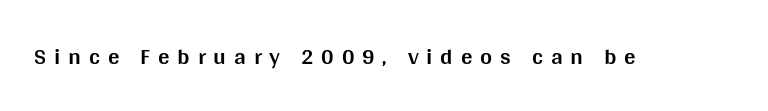
{"italic": "no", "bold": "yes", "underline": "no", "letter_spacing": "wide", "letter_spacing_em": 0.34, "glyph_px": 23}
